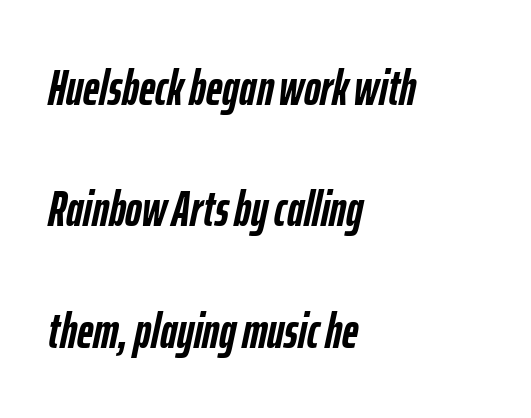
The image shows 50 px semibold, condensed type, italic (leaning right); set left-aligned, loose line spacing (2.43x), normal letter spacing, not underlined; low stroke contrast and a medium x-height.
